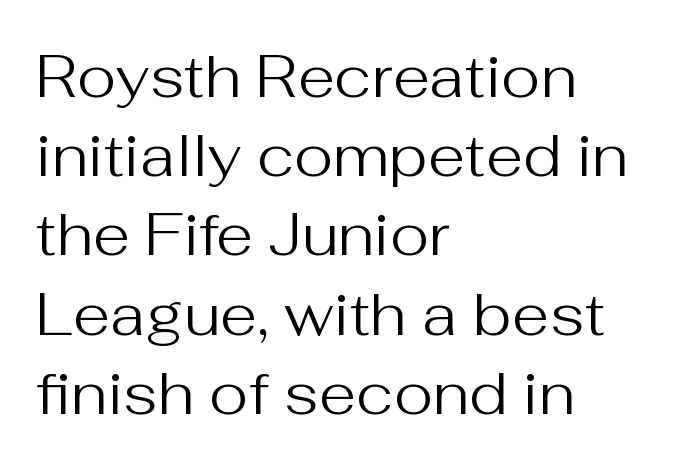
{"serif": "no", "italic": "no", "bold": "no", "weight": "regular", "width": "normal", "stroke_contrast": "medium", "x_height": "medium", "monospaced": "no", "underline": "no", "align": "left", "line_spacing": "normal", "line_spacing_ratio": 1.32, "letter_spacing": "normal", "letter_spacing_em": 0.0, "glyph_px": 60}
